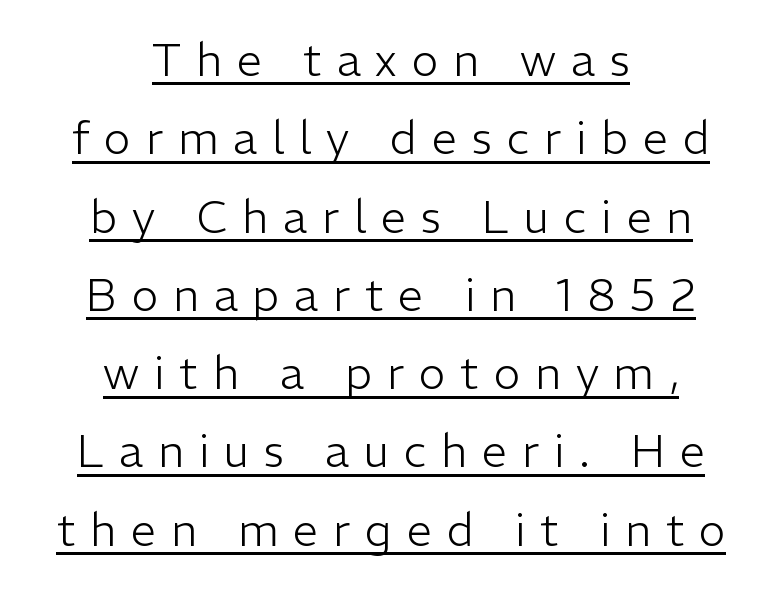
Observe the wide spacing: letters keep a clear distance from each other. To sum up the face: it is a sans, with no serifs. The string is rendered with underlining switched on. A typesetter would mark this as roman, not italic.
